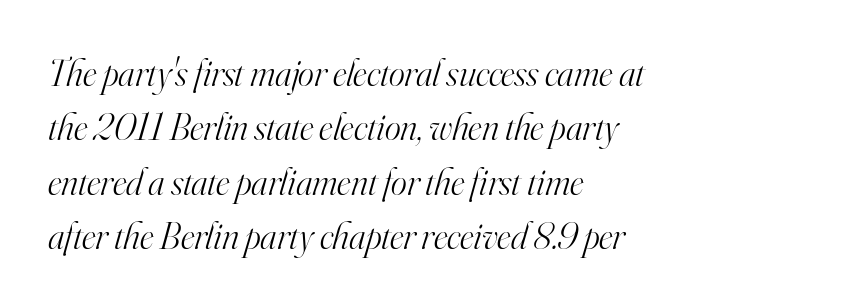
The font sits on the lighter half of the weight spectrum, regular included. Observe the serifs anchoring each vertical stroke in this sample. Every character sits at an angle, as italics do. Does extra space separate the letters? No, they use regular spacing.
